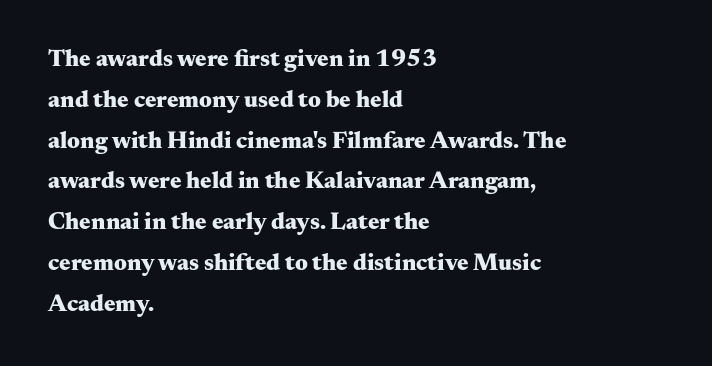
The image shows 24 px bold type, upright; set left-aligned, normal line spacing (1.7x), normal letter spacing, not underlined.
